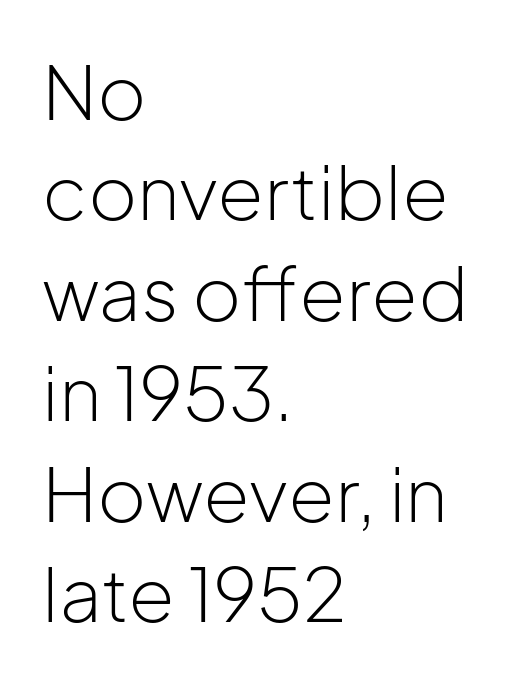
Q: Is the text bold? A: No.
Q: Is the text italic (slanted)? A: No, it is upright.
Q: Is the typeface a serif or a sans-serif typeface? A: Sans-serif.
Q: Is the text underlined? A: No.
Q: How is the paragraph aligned? A: Left-aligned.
Q: Is the spacing between letters normal or unusually wide? A: Normal.
Q: Is the spacing between lines tight, normal or loose? A: Normal.
Q: Width (condensed, normal, or wide)? A: Normal.
Q: Stroke contrast? A: Low.
Q: x-height? A: Medium.
Q: Monospaced? A: No.
